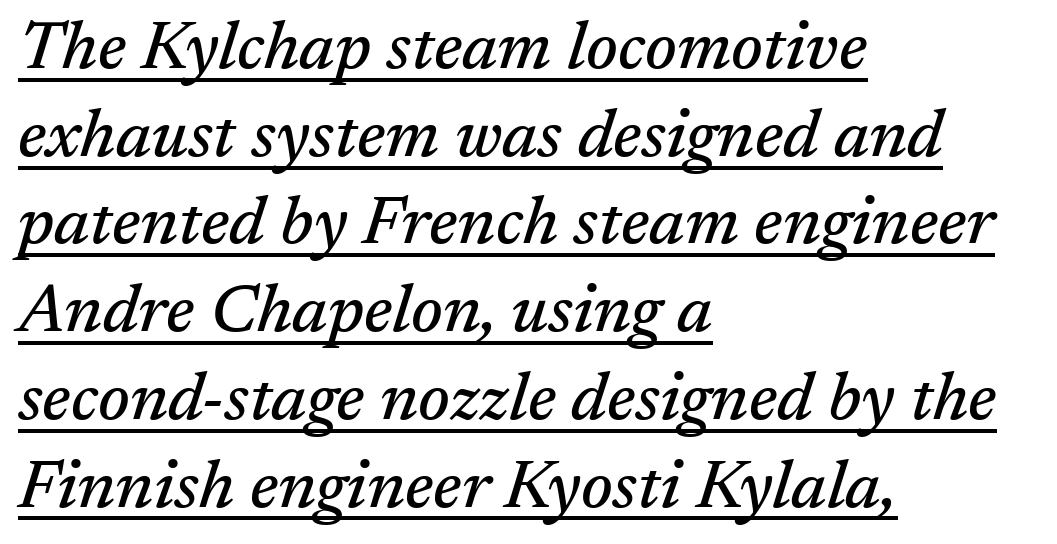
Q: Is the text italic (slanted)? A: Yes, it leans right by about 17 degrees.
Q: Is the typeface a serif or a sans-serif typeface? A: Serif.
Q: Is the text underlined? A: Yes.
Q: How is the paragraph aligned? A: Left-aligned.
Q: Is the spacing between letters normal or unusually wide? A: Normal.
Q: Is the spacing between lines tight, normal or loose? A: Normal.
Q: Width (condensed, normal, or wide)? A: Normal.
Q: Stroke contrast? A: Medium.
Q: x-height? A: Medium.
Q: Monospaced? A: No.
